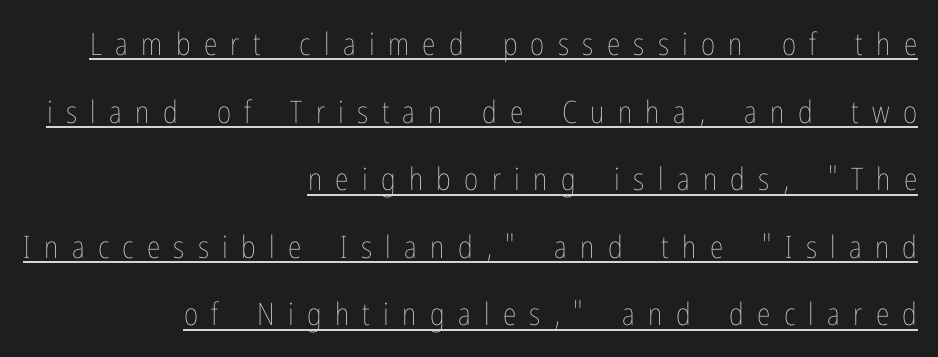
Q: Is the text bold? A: No.
Q: Is the text italic (slanted)? A: No, it is upright.
Q: Is the text underlined? A: Yes.
Q: How is the paragraph aligned? A: Right-aligned.
Q: Is the spacing between letters normal or unusually wide? A: Unusually wide.
Q: Is the spacing between lines tight, normal or loose? A: Loose.
Q: Width (condensed, normal, or wide)? A: Condensed.
Q: Stroke contrast? A: Low.
Q: x-height? A: Medium.
Q: Monospaced? A: No.
